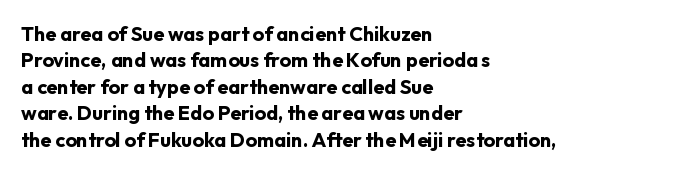
Q: Is the text bold? A: Yes.
Q: Is the text italic (slanted)? A: No, it is upright.
Q: Is the text underlined? A: No.
Q: How is the paragraph aligned? A: Left-aligned.
Q: Is the spacing between letters normal or unusually wide? A: Normal.
Q: Is the spacing between lines tight, normal or loose? A: Normal.
